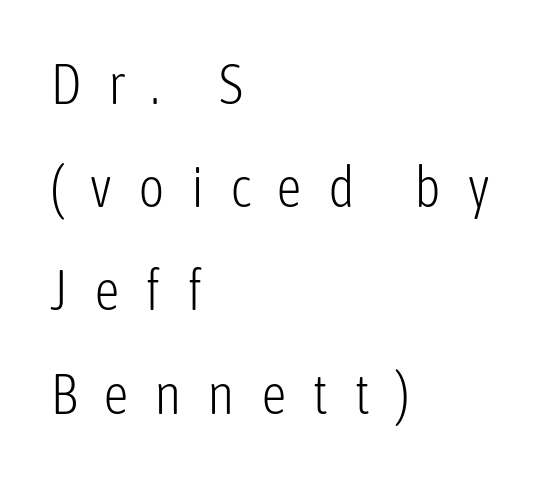
Q: Is the text bold? A: No.
Q: Is the text italic (slanted)? A: No, it is upright.
Q: Is the typeface a serif or a sans-serif typeface? A: Sans-serif.
Q: Is the text underlined? A: No.
Q: How is the paragraph aligned? A: Left-aligned.
Q: Is the spacing between letters normal or unusually wide? A: Unusually wide.
Q: Width (condensed, normal, or wide)? A: Condensed.
Q: Stroke contrast? A: Low.
Q: x-height? A: Medium.
Q: Monospaced? A: No.
